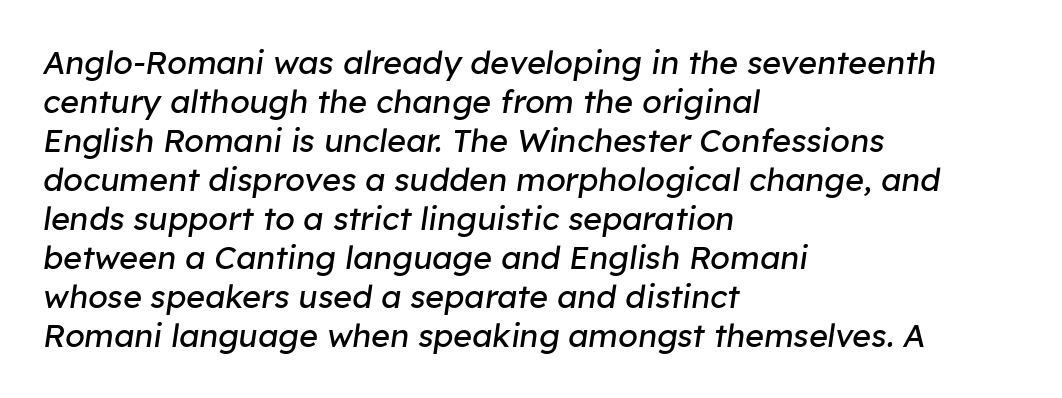
The specimen reads as italic at a glance. This sample is left-justified, so line endings fall wherever the words run out. A typesetter would call this proportional, since set widths differ per character. The letterforms sit shoulder to shoulder at normal distance. The strip under each line holds only bare page.
